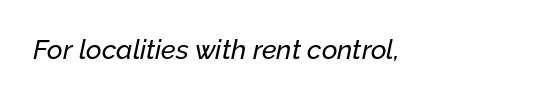
{"italic": "yes", "lean": "right", "slant_degrees": 12, "underline": "no", "align": "left", "letter_spacing": "normal", "letter_spacing_em": 0.0, "glyph_px": 27}
